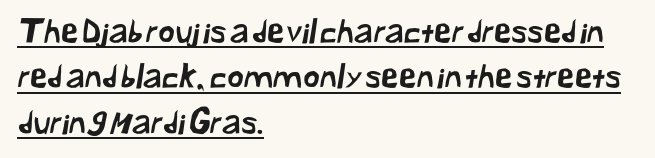
The image shows 32 px sans-serif type; set left-aligned, normal line spacing (1.42x), normal letter spacing, underlined; low stroke contrast and a medium x-height.
